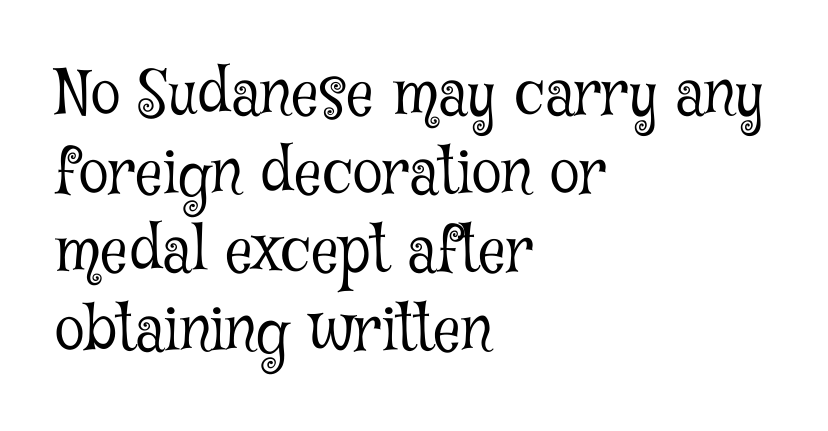
The image shows 61 px light, condensed serif type, upright; set left-aligned, normal line spacing (1.29x), normal letter spacing, not underlined; low stroke contrast and a medium x-height.
